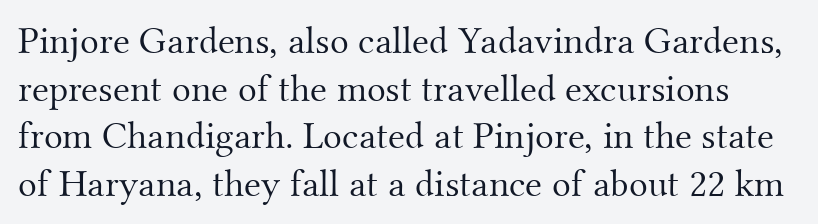
Q: Is the text bold? A: No.
Q: Is the text italic (slanted)? A: No, it is upright.
Q: Is the typeface a serif or a sans-serif typeface? A: Serif.
Q: Is the text underlined? A: No.
Q: Is the spacing between letters normal or unusually wide? A: Normal.
Q: Width (condensed, normal, or wide)? A: Normal.
Q: Stroke contrast? A: Medium.
Q: x-height? A: Small.
Q: Monospaced? A: No.
